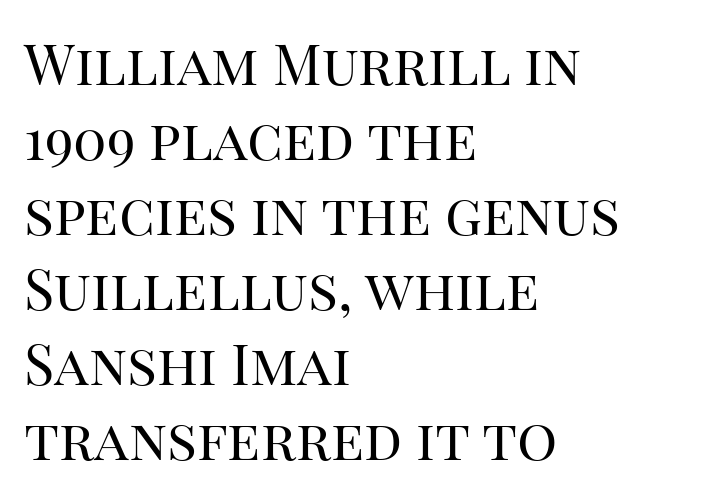
The image shows 56 px regular-weight serif type, upright; set left-aligned, normal line spacing (1.34x), normal letter spacing, not underlined; high stroke contrast and a large x-height.
